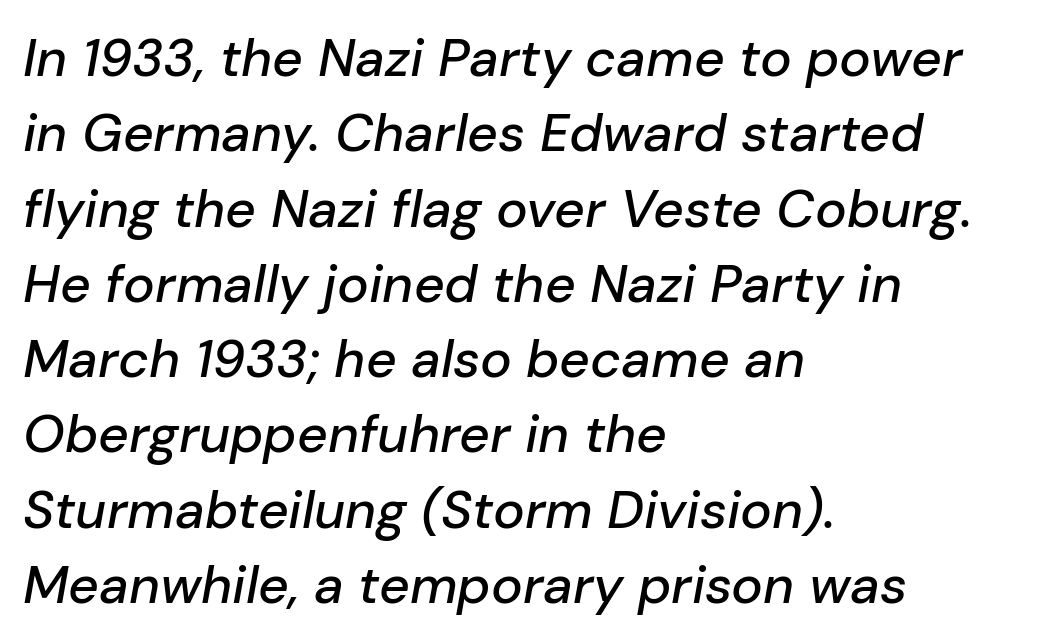
Q: Is the text italic (slanted)? A: Yes, it leans right by about 10 degrees.
Q: Is the text underlined? A: No.
Q: How is the paragraph aligned? A: Left-aligned.
Q: Is the spacing between letters normal or unusually wide? A: Normal.
Q: Is the spacing between lines tight, normal or loose? A: Normal.
Q: Width (condensed, normal, or wide)? A: Normal.
Q: Stroke contrast? A: Low.
Q: x-height? A: Medium.
Q: Monospaced? A: No.
